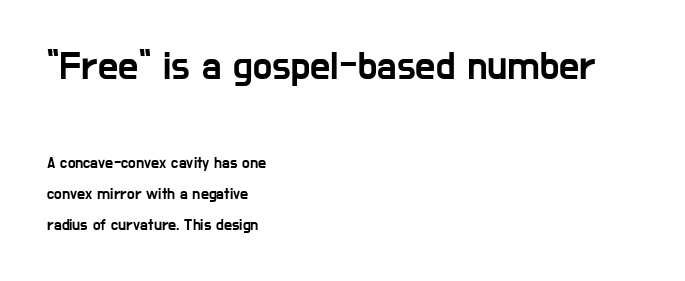
The image shows 40 px condensed sans-serif type, upright; set left-aligned, loose line spacing (1.91x), normal letter spacing, not underlined; the first (top) block is 2.5x larger; low stroke contrast and a medium x-height.
